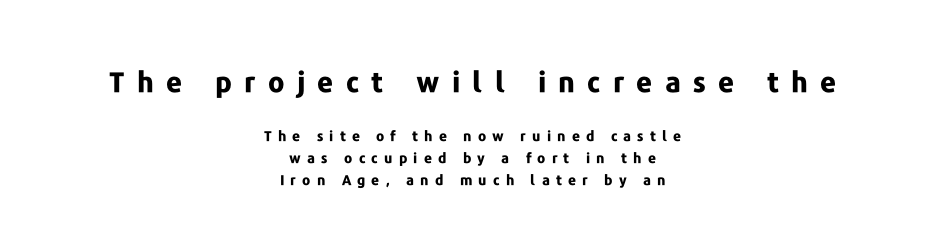
The glyphs are unaccompanied by any horizontal stroke below them. Font category for this specimen: sans-serif. Heavy, bold letterforms. Ascenders rise straight up at ninety degrees.
